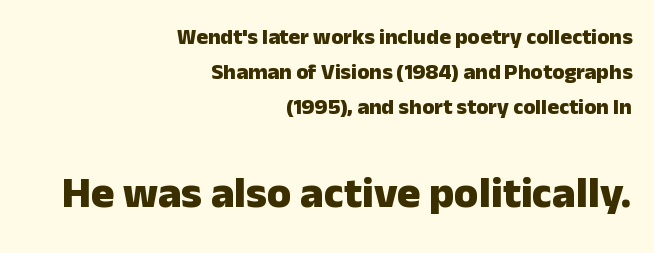
{"serif": "no", "italic": "no", "bold": "yes", "weight": "heavy", "width": "normal", "stroke_contrast": "low", "x_height": "medium", "monospaced": "no", "underline": "no", "align": "right", "line_spacing": "normal", "line_spacing_ratio": 1.6, "letter_spacing": "normal", "letter_spacing_em": 0.0, "larger_block": "second", "size_ratio": 2.0, "glyph_px": 44}
